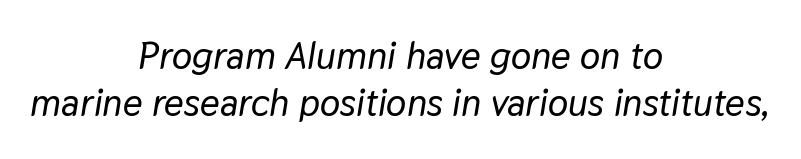
The image shows 38 px text type, italic (leaning right); set centered, normal line spacing (1.25x), normal letter spacing, not underlined; low stroke contrast and a medium x-height.
